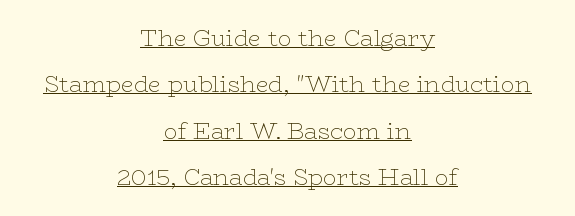
{"italic": "no", "bold": "no", "underline": "yes", "align": "center", "line_spacing": "loose", "line_spacing_ratio": 2.02, "letter_spacing": "normal", "letter_spacing_em": 0.0, "glyph_px": 23}
